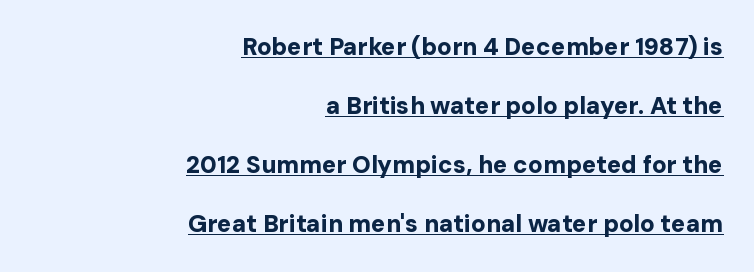
{"italic": "no", "bold": "yes", "underline": "yes", "align": "right", "line_spacing": "loose", "line_spacing_ratio": 2.46, "letter_spacing": "normal", "letter_spacing_em": 0.0, "glyph_px": 24}
